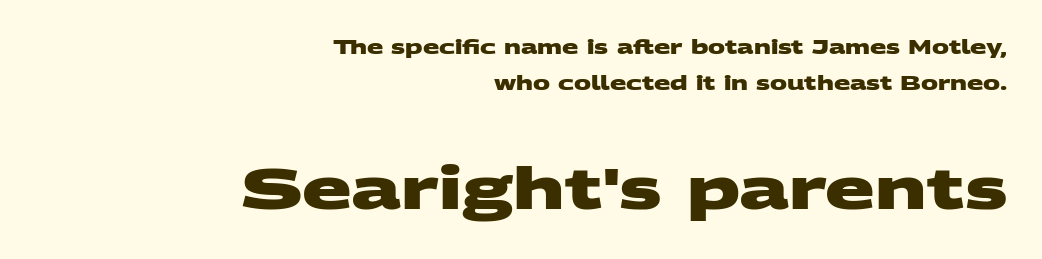
{"serif": "no", "bold": "yes", "weight": "heavy", "width": "wide", "stroke_contrast": "medium", "x_height": "large", "monospaced": "no", "underline": "no", "align": "right", "line_spacing_ratio": 1.87, "letter_spacing": "normal", "letter_spacing_em": 0.0, "larger_block": "second", "size_ratio": 3.05, "glyph_px": 58}
